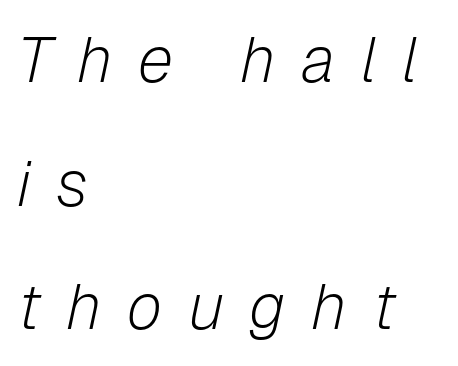
The image shows 64 px light type, italic (leaning right); set left-aligned, loose line spacing (1.93x), unusually wide letter spacing (+0.4 em), not underlined; low stroke contrast and a medium x-height.
